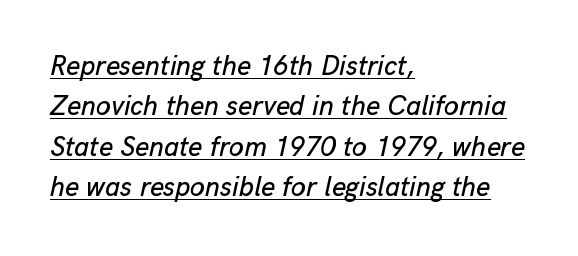
{"italic": "yes", "lean": "right", "slant_degrees": 13, "underline": "yes", "align": "left", "line_spacing": "normal", "line_spacing_ratio": 1.5, "letter_spacing": "normal", "letter_spacing_em": 0.0, "glyph_px": 27}
